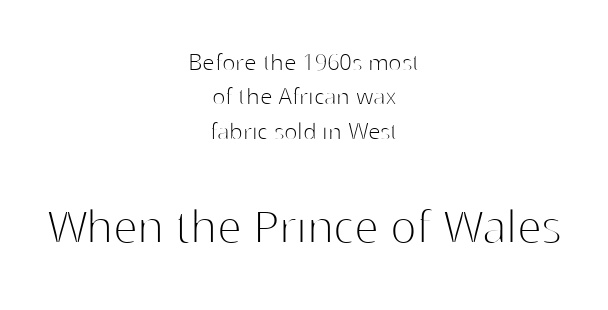
{"serif": "no", "italic": "no", "bold": "no", "weight": "thin", "width": "normal", "stroke_contrast": "high", "x_height": "medium", "monospaced": "no", "underline": "no", "align": "center", "line_spacing_ratio": 1.23, "letter_spacing": "normal", "letter_spacing_em": 0.0, "larger_block": "second", "size_ratio": 1.96, "glyph_px": 55}
